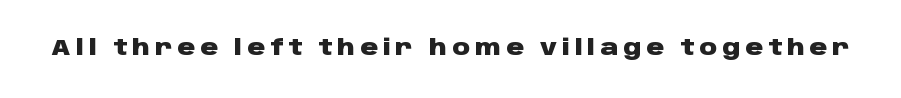
Chunky letters — that's bold for sure. The typography opts for an upright posture over an oblique one. This rendering widens character spacing well past its baseline value. The gap between lines stays unmarked.
